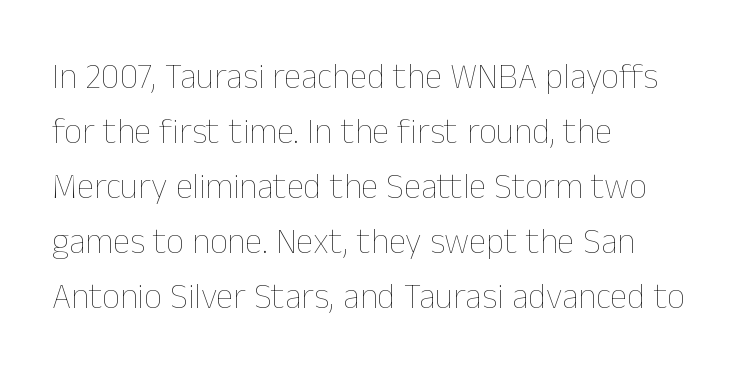
The baseline area is clear. These lines keep a tight, regular rhythm from letter to letter. Is there much room between lines? A standard amount, neither cramped nor airy. The setting favours the left margin, as ordinary paragraphs usually do.
